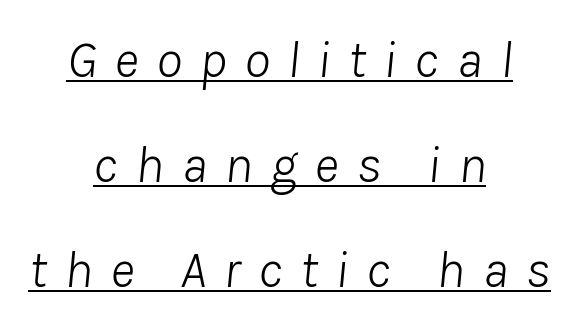
Think of a printed novel: that variable character pitch is what you see here. The glyphs look as if they've been sheared to an angle. The letterforms stand isolated, each surrounded by extra space. Baseline-to-baseline distance is far greater than the letter height.
